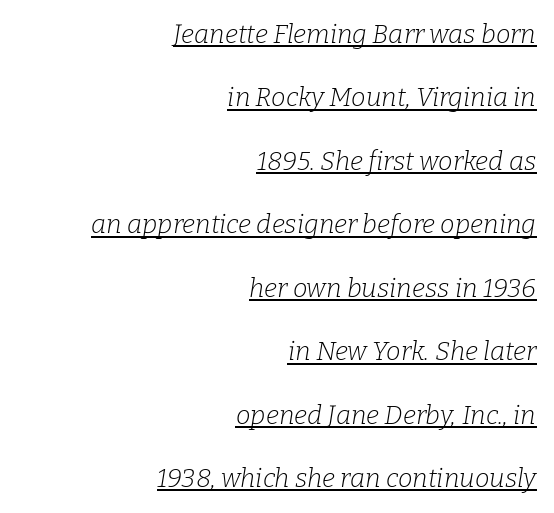
Q: Is the text bold? A: No.
Q: Is the text italic (slanted)? A: Yes, it leans right by about 9 degrees.
Q: Is the text underlined? A: Yes.
Q: How is the paragraph aligned? A: Right-aligned.
Q: Is the spacing between letters normal or unusually wide? A: Normal.
Q: Is the spacing between lines tight, normal or loose? A: Loose.
